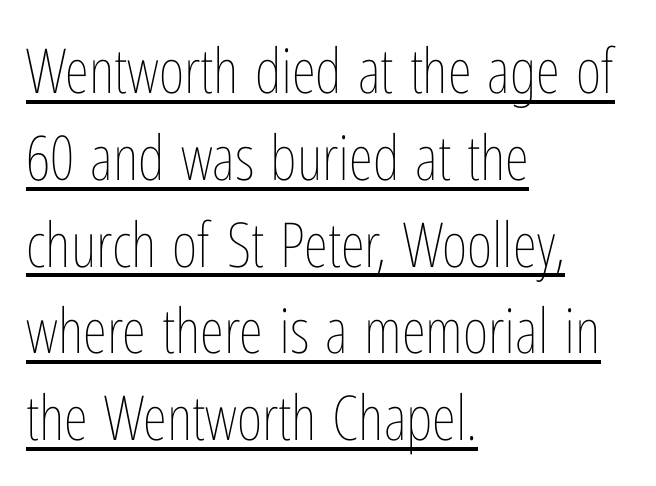
{"italic": "no", "bold": "no", "weight": "thin", "width": "condensed", "stroke_contrast": "low", "x_height": "medium", "monospaced": "no", "underline": "yes", "align": "left", "line_spacing": "normal", "line_spacing_ratio": 1.4, "letter_spacing": "normal", "letter_spacing_em": 0.0, "glyph_px": 62}
